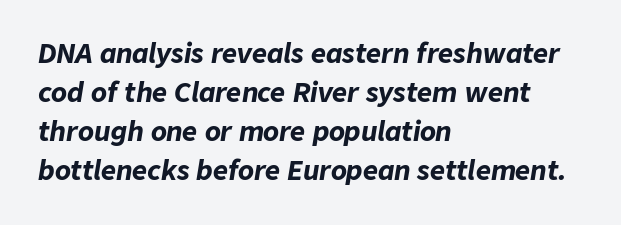
{"italic": "yes", "lean": "right", "slant_degrees": 9, "bold": "yes", "underline": "no", "align": "left", "line_spacing": "normal", "line_spacing_ratio": 1.5, "letter_spacing": "normal", "letter_spacing_em": 0.0, "glyph_px": 26}
